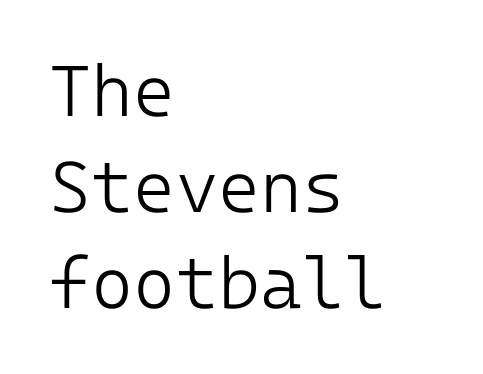
{"serif": "no", "italic": "no", "bold": "no", "weight": "light", "width": "normal", "stroke_contrast": "low", "x_height": "medium", "underline": "no", "align": "left", "line_spacing": "normal", "line_spacing_ratio": 1.33, "letter_spacing": "normal", "letter_spacing_em": 0.0, "glyph_px": 72}
